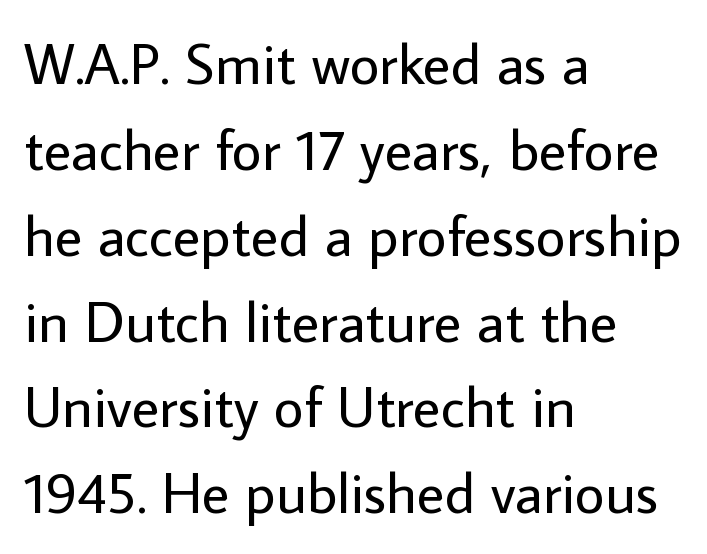
Q: Is the text bold? A: No.
Q: Is the text italic (slanted)? A: No, it is upright.
Q: Is the typeface a serif or a sans-serif typeface? A: Sans-serif.
Q: Is the text underlined? A: No.
Q: How is the paragraph aligned? A: Left-aligned.
Q: Is the spacing between letters normal or unusually wide? A: Normal.
Q: Is the spacing between lines tight, normal or loose? A: Normal.
Q: Width (condensed, normal, or wide)? A: Normal.
Q: Stroke contrast? A: Low.
Q: x-height? A: Medium.
Q: Monospaced? A: No.
